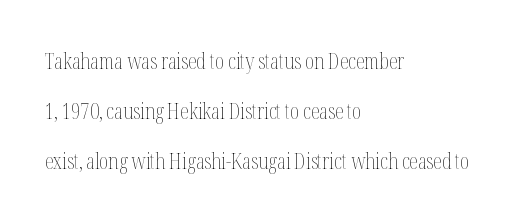
{"italic": "no", "bold": "no", "underline": "no", "align": "left", "line_spacing": "loose", "line_spacing_ratio": 2.28, "letter_spacing": "normal", "letter_spacing_em": 0.0, "glyph_px": 22}
